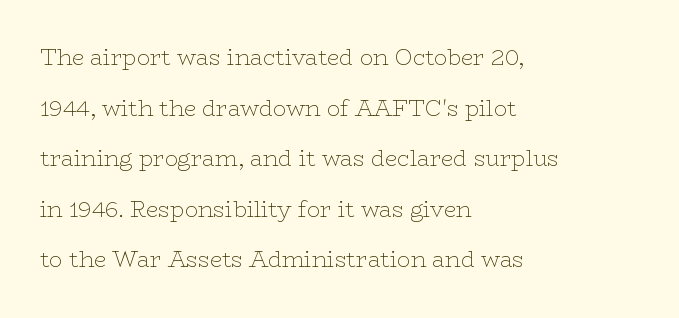
{"italic": "no", "bold": "no", "underline": "no", "align": "left", "line_spacing": "loose", "line_spacing_ratio": 2.3, "letter_spacing": "normal", "letter_spacing_em": 0.0, "glyph_px": 22}
